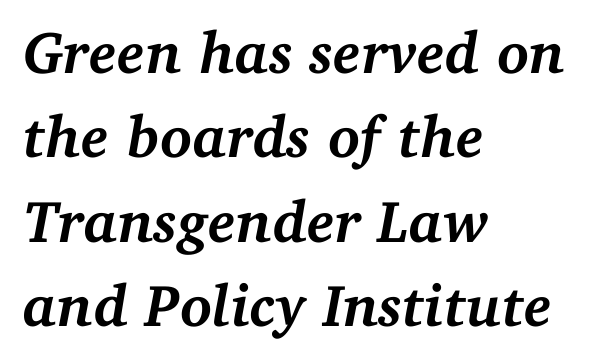
Q: Is the text bold? A: Yes.
Q: Is the text italic (slanted)? A: Yes, it leans right by about 11 degrees.
Q: Is the typeface a serif or a sans-serif typeface? A: Serif.
Q: Is the text underlined? A: No.
Q: How is the paragraph aligned? A: Left-aligned.
Q: Is the spacing between letters normal or unusually wide? A: Normal.
Q: Is the spacing between lines tight, normal or loose? A: Normal.
Q: Width (condensed, normal, or wide)? A: Normal.
Q: Stroke contrast? A: Medium.
Q: x-height? A: Medium.
Q: Monospaced? A: No.
